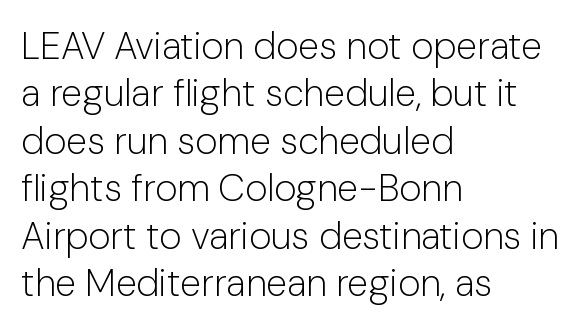
Ink coverage per letter is moderate at most. The face used here is proportionally spaced, like ordinary book or web type. Any mark beneath the type? The region is blank. Line beginnings align vertically; line endings do not. Nothing sits at the stroke ends, so this counts as sans-serif.
